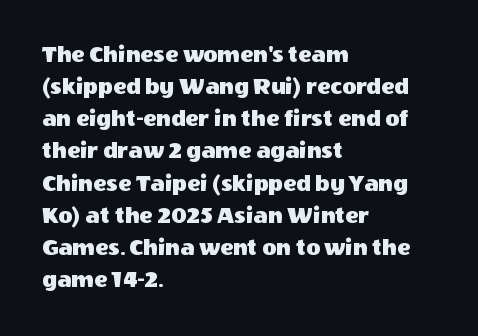
Just letters on the line, the space beneath them empty. Honestly, the row spacing looks completely unremarkable. No italicization has been applied; the sample stays upright. Teacher's note: observe the even left margin — that is flush-left alignment. Glyph-to-glyph distance matches everyday printed text.
